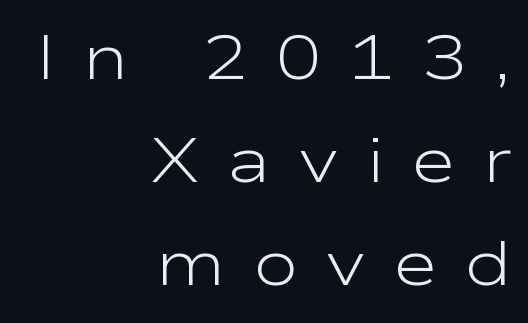
{"serif": "no", "italic": "no", "bold": "no", "weight": "light", "width": "wide", "stroke_contrast": "low", "x_height": "medium", "monospaced": "no", "underline": "no", "align": "right", "line_spacing": "normal", "line_spacing_ratio": 1.66, "letter_spacing": "wide", "letter_spacing_em": 0.43, "glyph_px": 62}
